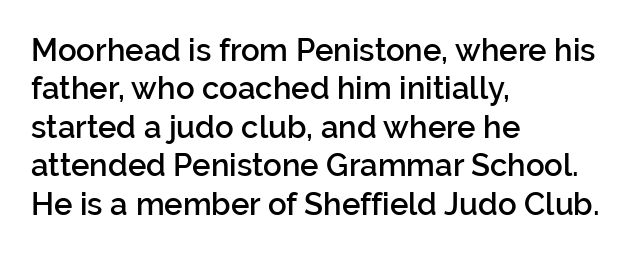
The lines in this sample share a left origin and differ only in where they stop. You could not count columns in this text — the font is proportionally spaced. The text was rendered using a sans face with plain stroke endings. Vertical strokes here are truly vertical.
